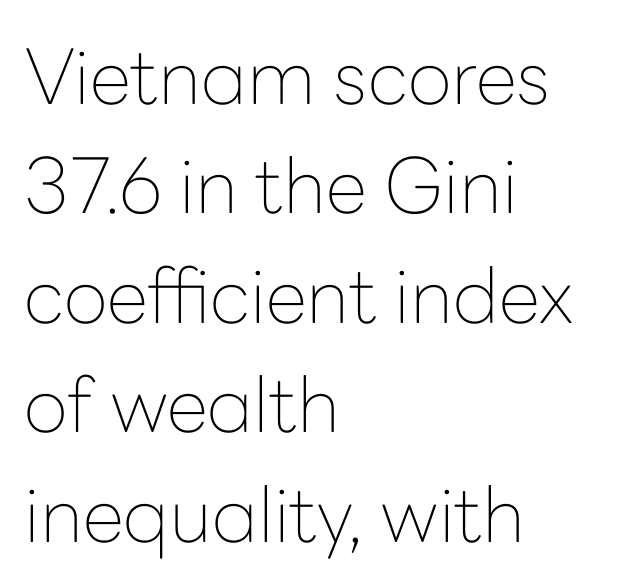
Letterform terminals end flat and unadorned throughout the passage. Weight class: somewhere from thin through regular. The passage shown is typed in a proportional face where columns would drift. The vertical gap from one line to the next is medium.
